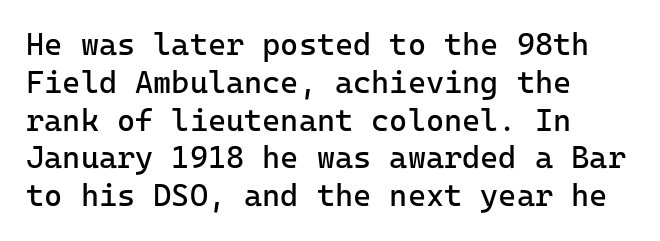
Q: Is the text bold? A: No.
Q: Is the text italic (slanted)? A: No, it is upright.
Q: Is the typeface a serif or a sans-serif typeface? A: Sans-serif.
Q: Is the text underlined? A: No.
Q: How is the paragraph aligned? A: Left-aligned.
Q: Is the spacing between letters normal or unusually wide? A: Normal.
Q: Width (condensed, normal, or wide)? A: Normal.
Q: Stroke contrast? A: Low.
Q: x-height? A: Medium.
Q: Monospaced? A: Yes.
